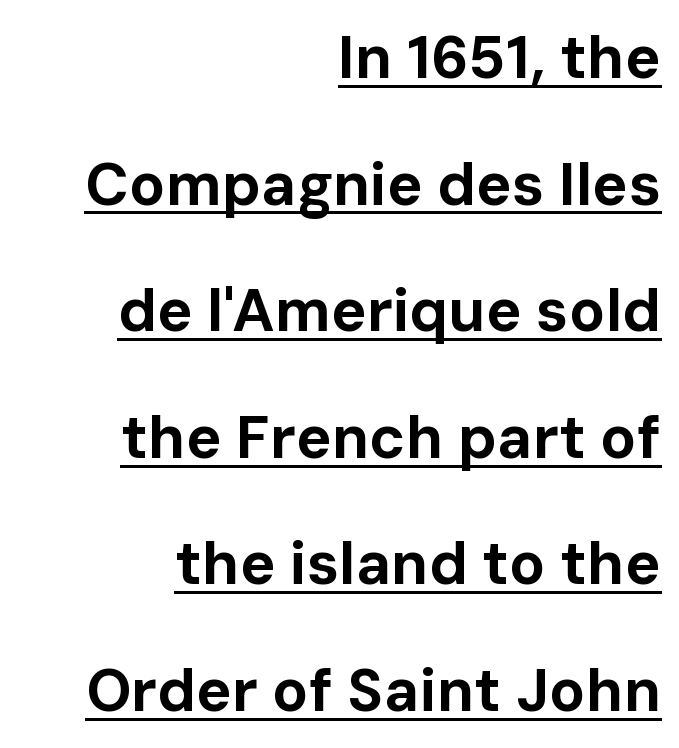
Q: Is the text bold? A: Yes.
Q: Is the text italic (slanted)? A: No, it is upright.
Q: Is the typeface a serif or a sans-serif typeface? A: Sans-serif.
Q: Is the text underlined? A: Yes.
Q: How is the paragraph aligned? A: Right-aligned.
Q: Is the spacing between letters normal or unusually wide? A: Normal.
Q: Is the spacing between lines tight, normal or loose? A: Loose.
Q: Width (condensed, normal, or wide)? A: Normal.
Q: Stroke contrast? A: Low.
Q: x-height? A: Medium.
Q: Monospaced? A: No.
